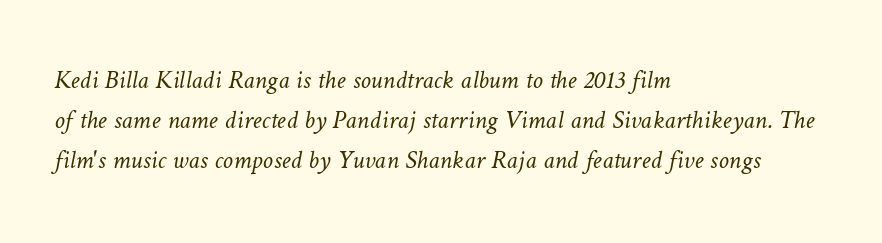
Words appear dense and cohesive because spacing is normal. One glance says typical: line gaps are just what's usual. The ragged edge is on the right, which tells us the setting is flush left. The area under the type is left untouched. Stem width sits at or under what a default text font uses.
